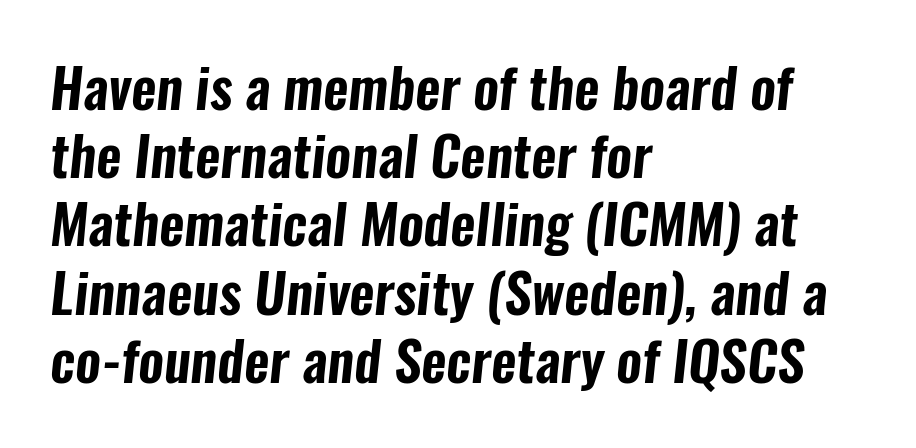
Q: Is the typeface a serif or a sans-serif typeface? A: Sans-serif.
Q: Is the text underlined? A: No.
Q: How is the paragraph aligned? A: Left-aligned.
Q: Is the spacing between letters normal or unusually wide? A: Normal.
Q: Width (condensed, normal, or wide)? A: Condensed.
Q: Stroke contrast? A: Low.
Q: x-height? A: Medium.
Q: Monospaced? A: No.
